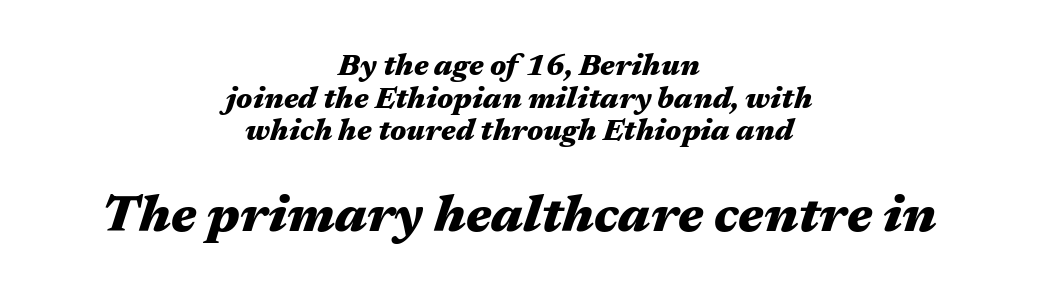
The image shows 52 px heavy, wide type, italic (leaning right); set centered, tight line spacing (1.09x), normal letter spacing, not underlined; the second (bottom) block is 1.73x larger; medium stroke contrast and a medium x-height.
